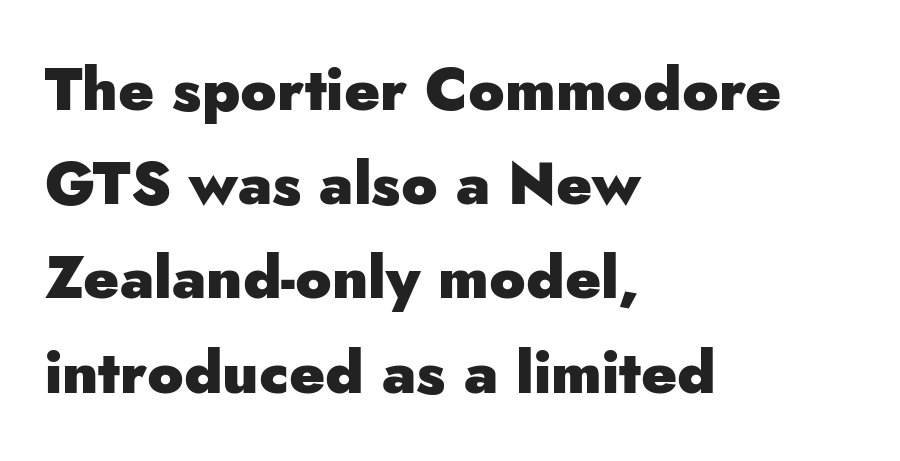
The image shows 60 px heavy sans-serif type, upright; set left-aligned, normal line spacing (1.57x), normal letter spacing, not underlined; low stroke contrast and a small x-height.
